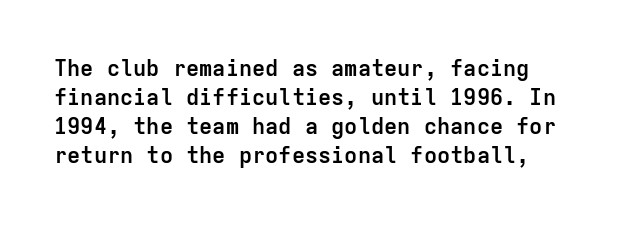
{"italic": "no", "bold": "yes", "underline": "no", "line_spacing": "normal", "line_spacing_ratio": 1.32, "letter_spacing": "normal", "letter_spacing_em": 0.0, "glyph_px": 22}
